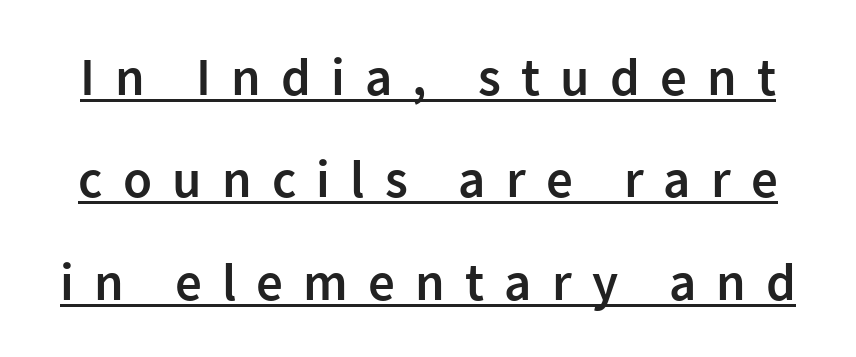
The text was rendered using a sans face with plain stroke endings. The glyphs are accompanied by a horizontal stroke just below them. What's the leading like? Stretched, with rows far apart. The font's upright variant was chosen for this text. Does extra space separate the letters? Yes, quite a lot of it. Students, this is semibold: more ink than regular, less than bold.
